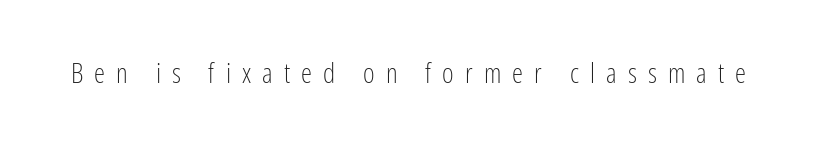
Q: Is the text bold? A: No.
Q: Is the text italic (slanted)? A: No, it is upright.
Q: Is the typeface a serif or a sans-serif typeface? A: Sans-serif.
Q: Is the text underlined? A: No.
Q: Is the spacing between letters normal or unusually wide? A: Unusually wide.
Q: Width (condensed, normal, or wide)? A: Condensed.
Q: Stroke contrast? A: Low.
Q: x-height? A: Medium.
Q: Monospaced? A: No.
